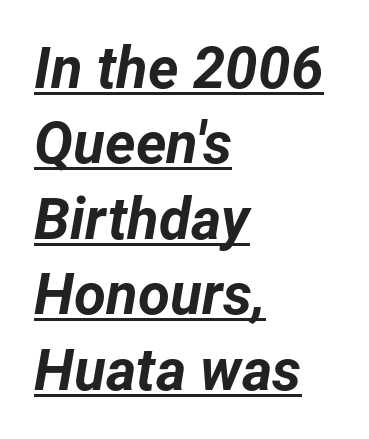
The image shows 58 px bold type, italic (leaning right); set left-aligned, normal line spacing (1.3x), normal letter spacing, underlined; low stroke contrast and a medium x-height.
